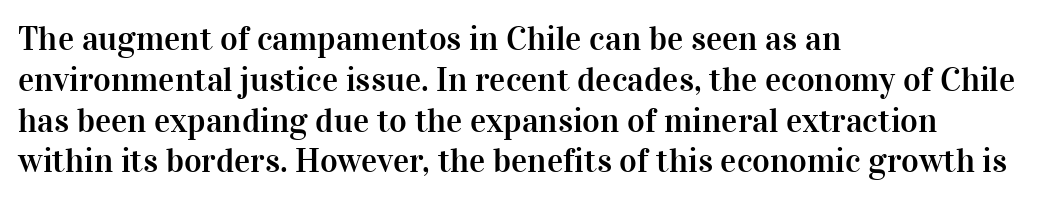
Proportional: the letters do not fall into vertical columns. Characters follow at the spacing the type designer built in. The passage is arranged the way most books set body copy — flush left. Each letter's strokes conclude with small projecting serifs.
